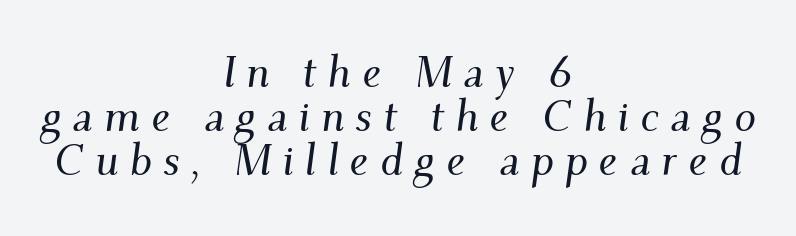
The image shows 43 px serif type, italic (leaning right); set centered, tight line spacing (1.02x), unusually wide letter spacing (+0.26 em), not underlined; medium stroke contrast and a small x-height.
